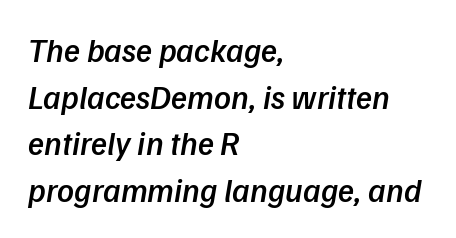
The face used here is a semibold: visibly heavier than regular, lighter than bold. Proportional: the letters do not fall into vertical columns. Reading down the block, your eye returns to a fixed left position each line. The axis of the letterforms is tilted away from vertical.
